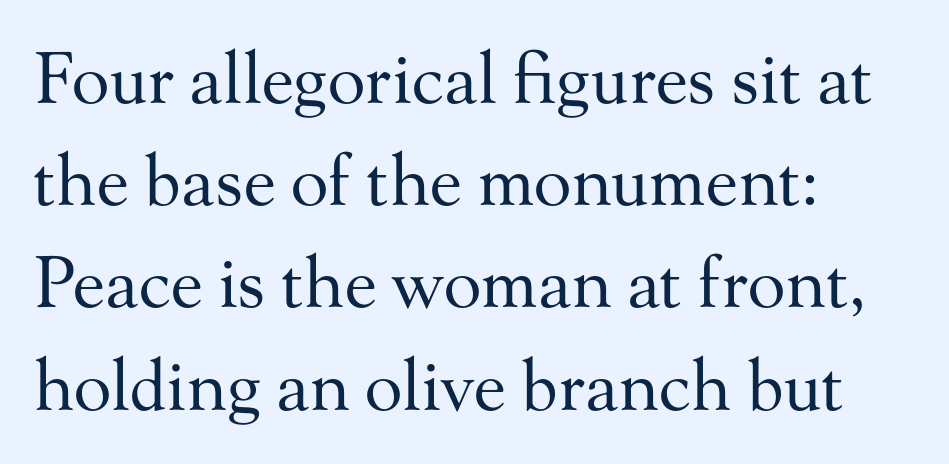
Spacing between characters is what you'd get straight out of the box. Casual observation: everything's shoved over to the left. Type style note: has serifs. Summary of weight: not heavy and not bold. Decoration check: the copy has no underline. Rendered with straight, roman letterforms.
